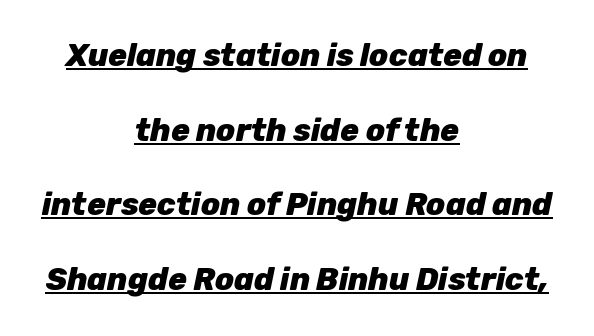
Q: Is the text bold? A: Yes.
Q: Is the text italic (slanted)? A: Yes, it leans right by about 12 degrees.
Q: Is the text underlined? A: Yes.
Q: How is the paragraph aligned? A: Centered.
Q: Is the spacing between letters normal or unusually wide? A: Normal.
Q: Is the spacing between lines tight, normal or loose? A: Loose.
Q: Width (condensed, normal, or wide)? A: Normal.
Q: Stroke contrast? A: Low.
Q: x-height? A: Medium.
Q: Monospaced? A: No.
